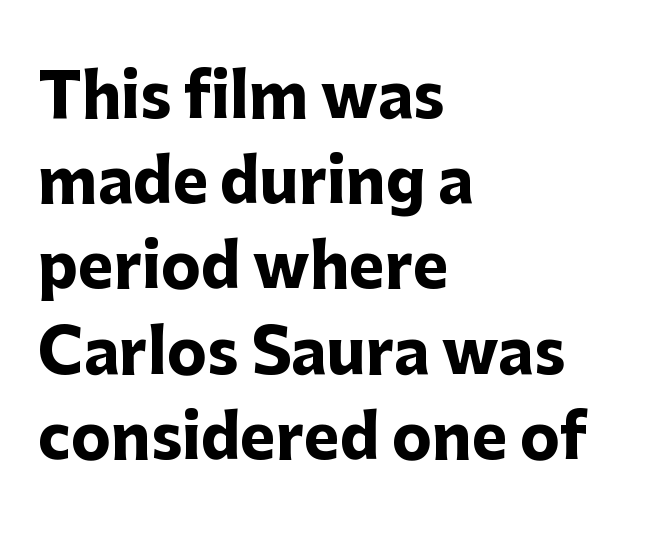
Q: Is the text bold? A: Yes.
Q: Is the text italic (slanted)? A: No, it is upright.
Q: Is the typeface a serif or a sans-serif typeface? A: Sans-serif.
Q: Is the text underlined? A: No.
Q: How is the paragraph aligned? A: Left-aligned.
Q: Is the spacing between letters normal or unusually wide? A: Normal.
Q: Is the spacing between lines tight, normal or loose? A: Normal.
Q: Width (condensed, normal, or wide)? A: Normal.
Q: Stroke contrast? A: Low.
Q: x-height? A: Medium.
Q: Monospaced? A: No.
